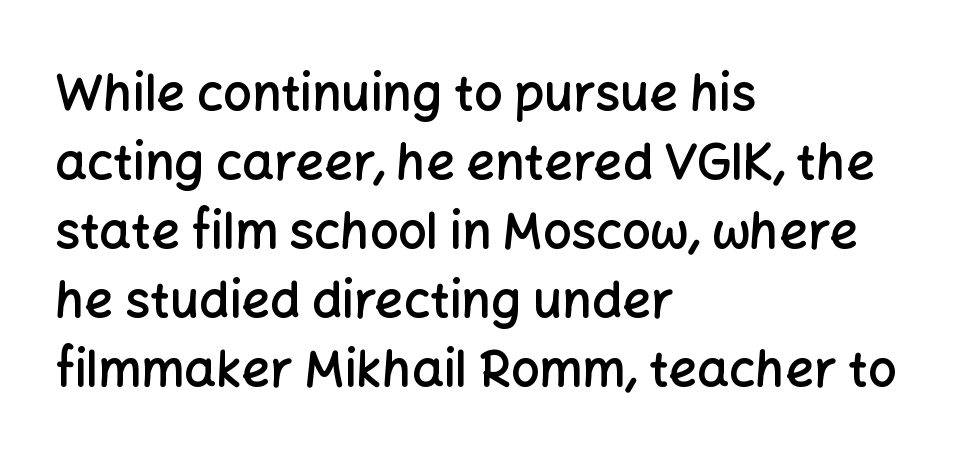
{"serif": "no", "italic": "no", "bold": "semi", "weight": "semibold", "width": "normal", "stroke_contrast": "low", "x_height": "medium", "monospaced": "no", "underline": "no", "align": "left", "line_spacing": "normal", "line_spacing_ratio": 1.38, "letter_spacing": "normal", "letter_spacing_em": 0.0, "glyph_px": 50}
